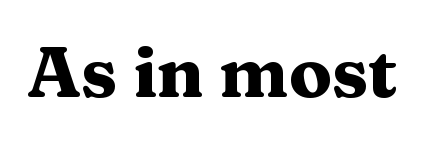
Q: Is the text bold? A: Yes.
Q: Is the text italic (slanted)? A: No, it is upright.
Q: Is the typeface a serif or a sans-serif typeface? A: Serif.
Q: Is the text underlined? A: No.
Q: Is the spacing between letters normal or unusually wide? A: Normal.
Q: Width (condensed, normal, or wide)? A: Wide.
Q: Stroke contrast? A: Medium.
Q: x-height? A: Medium.
Q: Monospaced? A: No.
